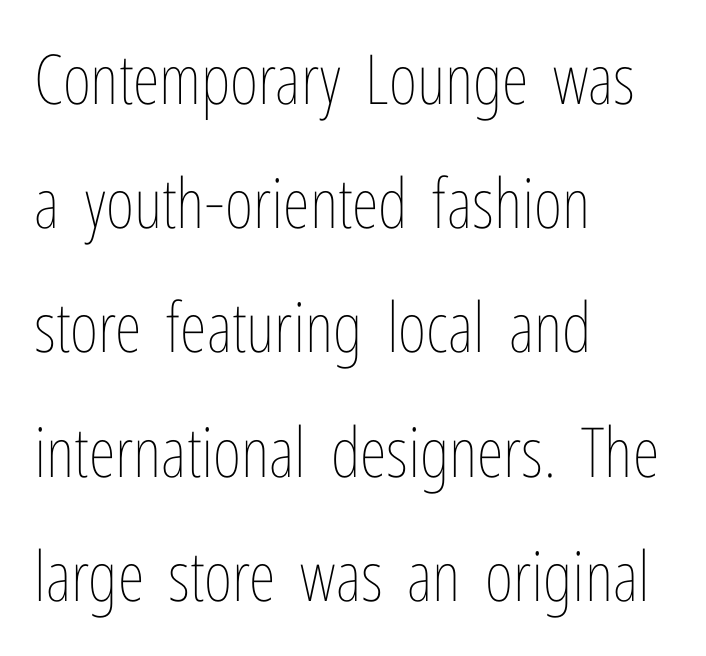
No letter is thick-stroked: the sample isn't bold. Characters follow at the spacing the type designer built in. Descender tails drop into unmarked territory. Layout note: lines flush left.
